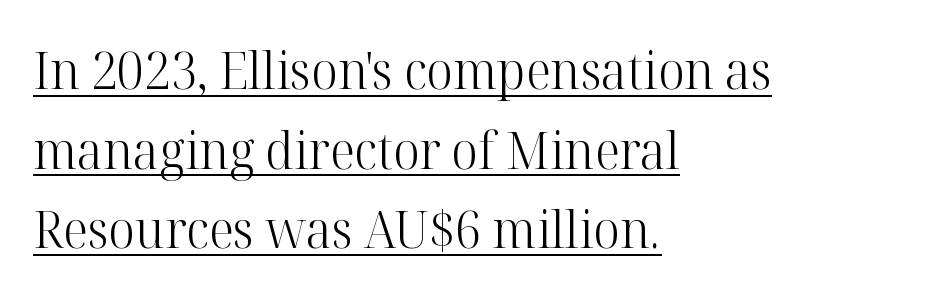
Q: Is the text bold? A: No.
Q: Is the text italic (slanted)? A: No, it is upright.
Q: Is the typeface a serif or a sans-serif typeface? A: Serif.
Q: Is the text underlined? A: Yes.
Q: How is the paragraph aligned? A: Left-aligned.
Q: Is the spacing between letters normal or unusually wide? A: Normal.
Q: Is the spacing between lines tight, normal or loose? A: Normal.
Q: Width (condensed, normal, or wide)? A: Normal.
Q: Stroke contrast? A: High.
Q: x-height? A: Medium.
Q: Monospaced? A: No.
